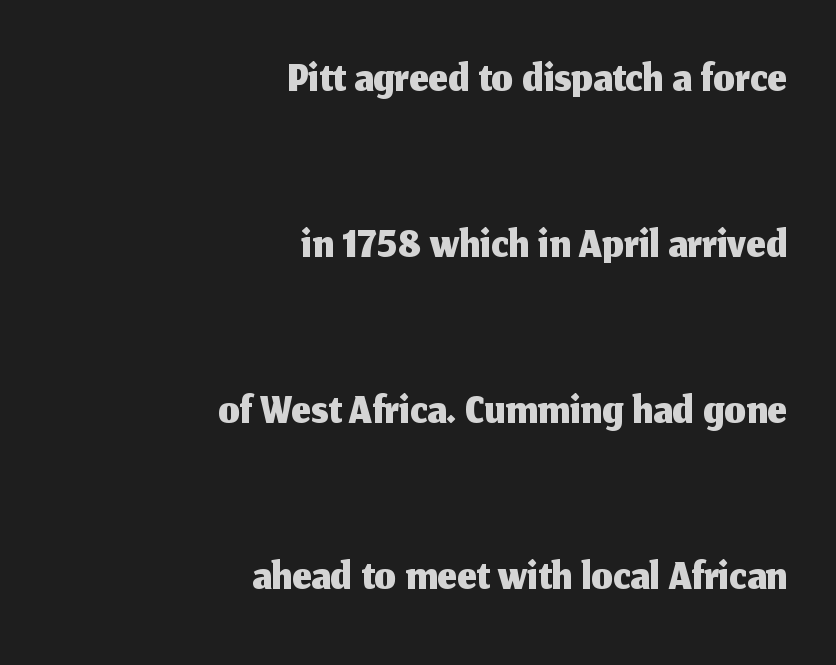
{"serif": "no", "italic": "no", "width": "normal", "stroke_contrast": "medium", "x_height": "medium", "monospaced": "no", "underline": "no", "align": "right", "line_spacing": "loose", "line_spacing_ratio": 2.44, "letter_spacing": "normal", "letter_spacing_em": 0.0, "glyph_px": 68}
